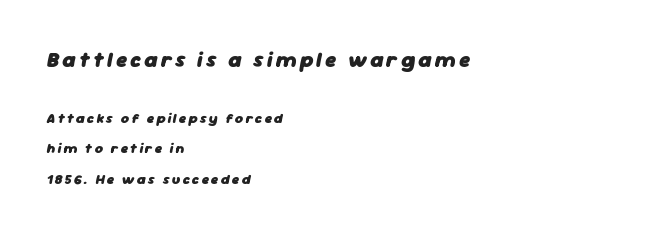
This rendering features lettering with no underline. The designer dialed line spacing up above the default. Here the first block reads like a headline and the second like body copy. The passage shown is emphatically bold. Left-aligned paragraph, ragged on the right.
